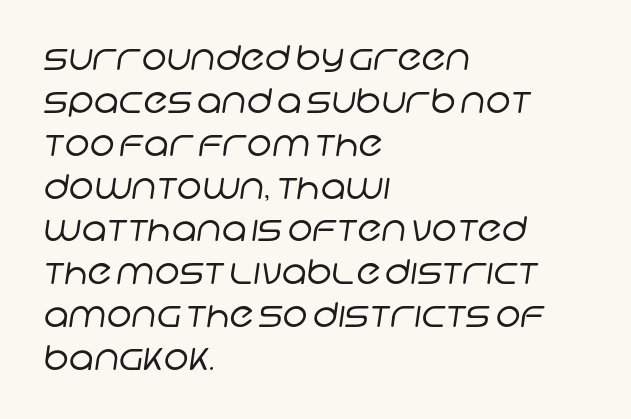
{"serif": "no", "bold": "no", "weight": "regular", "width": "normal", "stroke_contrast": "low", "x_height": "large", "monospaced": "no", "underline": "no", "align": "left", "line_spacing": "normal", "line_spacing_ratio": 1.26, "letter_spacing": "normal", "letter_spacing_em": 0.0, "glyph_px": 34}
